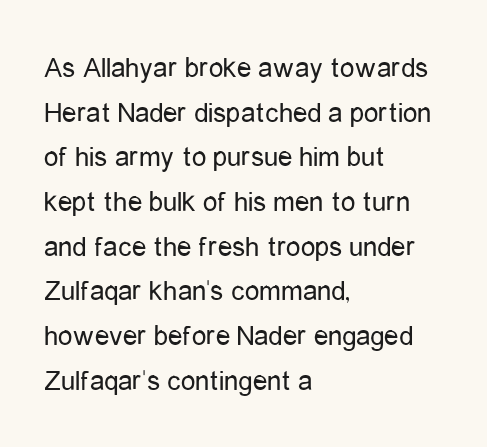
The image shows 29 px regular-weight, condensed sans-serif type, upright; set left-aligned, normal line spacing (1.54x), normal letter spacing, not underlined; low stroke contrast and a medium x-height.
